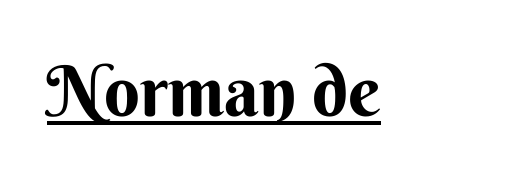
Q: Is the text italic (slanted)? A: No, it is upright.
Q: Is the typeface a serif or a sans-serif typeface? A: Sans-serif.
Q: Is the text underlined? A: Yes.
Q: Is the spacing between letters normal or unusually wide? A: Normal.
Q: Width (condensed, normal, or wide)? A: Normal.
Q: Stroke contrast? A: Medium.
Q: x-height? A: Small.
Q: Monospaced? A: No.
